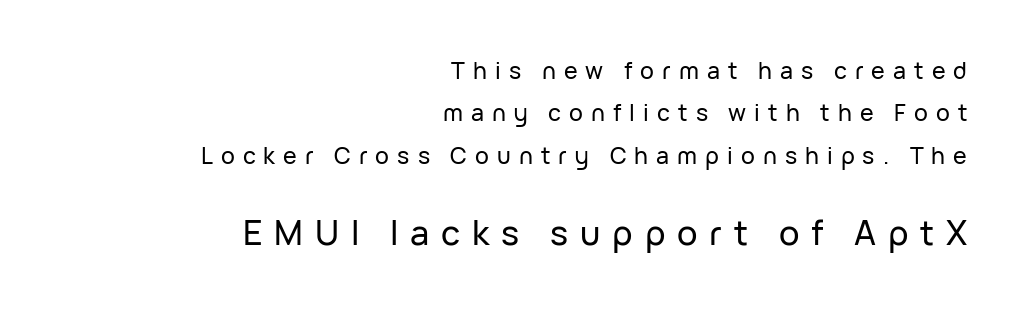
The image shows 34 px sans-serif type, upright; set right-aligned, line spacing 1.84x, unusually wide letter spacing (+0.35 em), not underlined; the second (bottom) block is 1.48x larger; low stroke contrast and a medium x-height.
